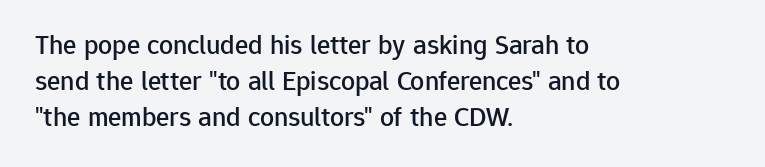
Q: Is the text italic (slanted)? A: No, it is upright.
Q: Is the typeface a serif or a sans-serif typeface? A: Sans-serif.
Q: Is the text underlined? A: No.
Q: How is the paragraph aligned? A: Left-aligned.
Q: Is the spacing between letters normal or unusually wide? A: Normal.
Q: Is the spacing between lines tight, normal or loose? A: Normal.
Q: Width (condensed, normal, or wide)? A: Normal.
Q: Stroke contrast? A: Low.
Q: x-height? A: Medium.
Q: Monospaced? A: No.
